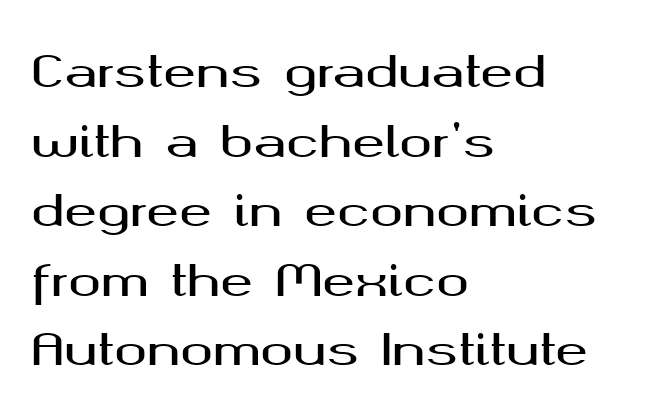
{"serif": "no", "italic": "no", "width": "wide", "stroke_contrast": "medium", "x_height": "medium", "monospaced": "no", "underline": "no", "align": "left", "line_spacing": "normal", "line_spacing_ratio": 1.58, "letter_spacing": "normal", "letter_spacing_em": 0.0, "glyph_px": 44}
